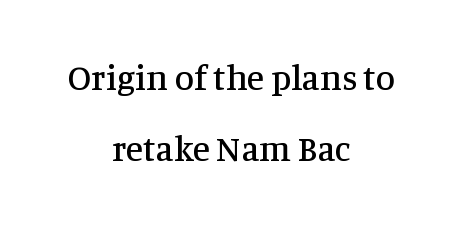
The image shows 35 px serif type, upright; set centered, loose line spacing (2.02x), normal letter spacing, not underlined; medium stroke contrast and a large x-height.
